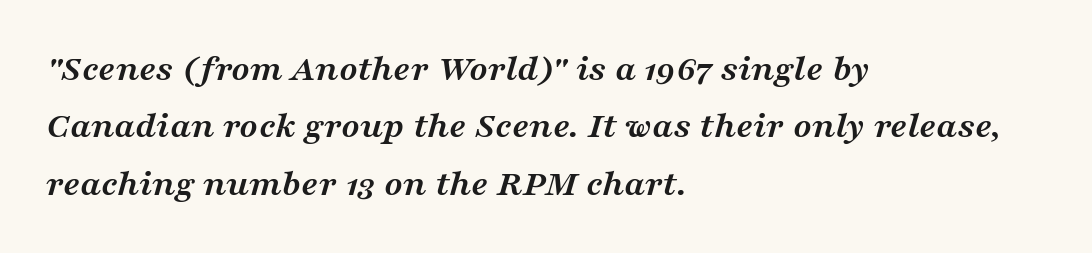
This sample has the flowing, uneven cadence of proportional lettering. Emphasis-style slanted type is in use. Decoration check: the copy has no underline. The letterforms sit shoulder to shoulder at normal distance. A normal amount of white space separates one row of letters from the next. The typesetting leans heavy: a genuine bold.
